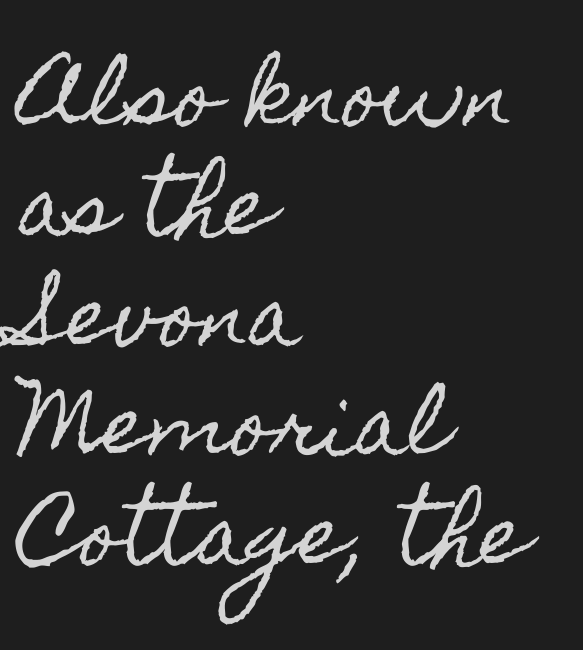
{"width": "condensed", "x_height": "small", "monospaced": "no", "underline": "no", "align": "left", "line_spacing": "normal", "line_spacing_ratio": 1.39, "letter_spacing": "normal", "letter_spacing_em": 0.0, "glyph_px": 79}
